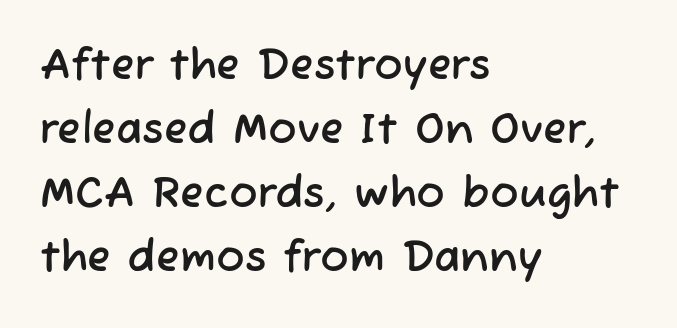
Compared with a centered layout, this one pins lines to the left instead. The rendering uses natural spacing where letterforms have individual widths. The rendering shows plain stroke endings on the letterforms — a sans-serif design. Vertical spacing — default.
